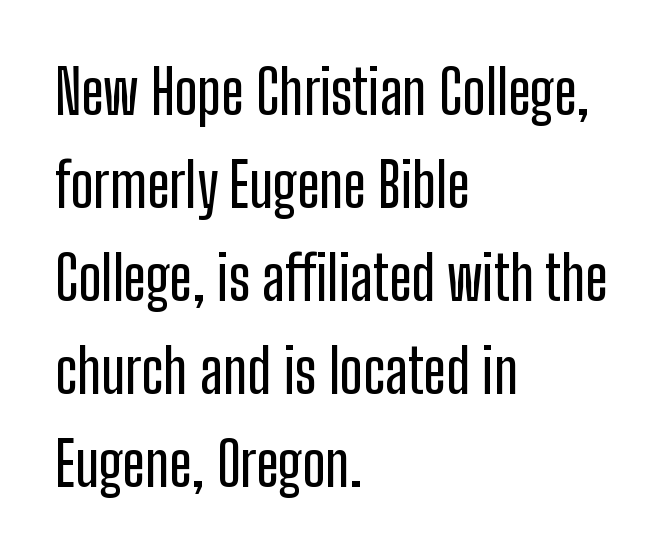
Varying glyph widths throughout — classic text-font behaviour. Ascenders rise straight up at ninety degrees. Bare-footed words on every line. Alignment: flush left. This is sans-serif lettering, the kind often seen on screens and signage.
